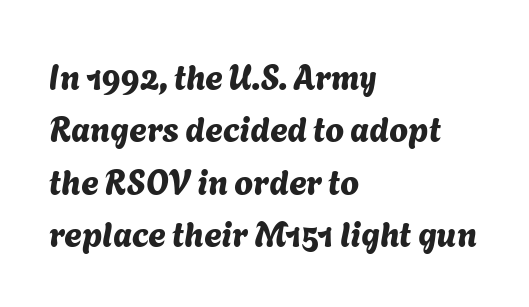
The image shows 34 px sans-serif type; set left-aligned, normal line spacing (1.54x), normal letter spacing, not underlined; medium stroke contrast and a medium x-height.
